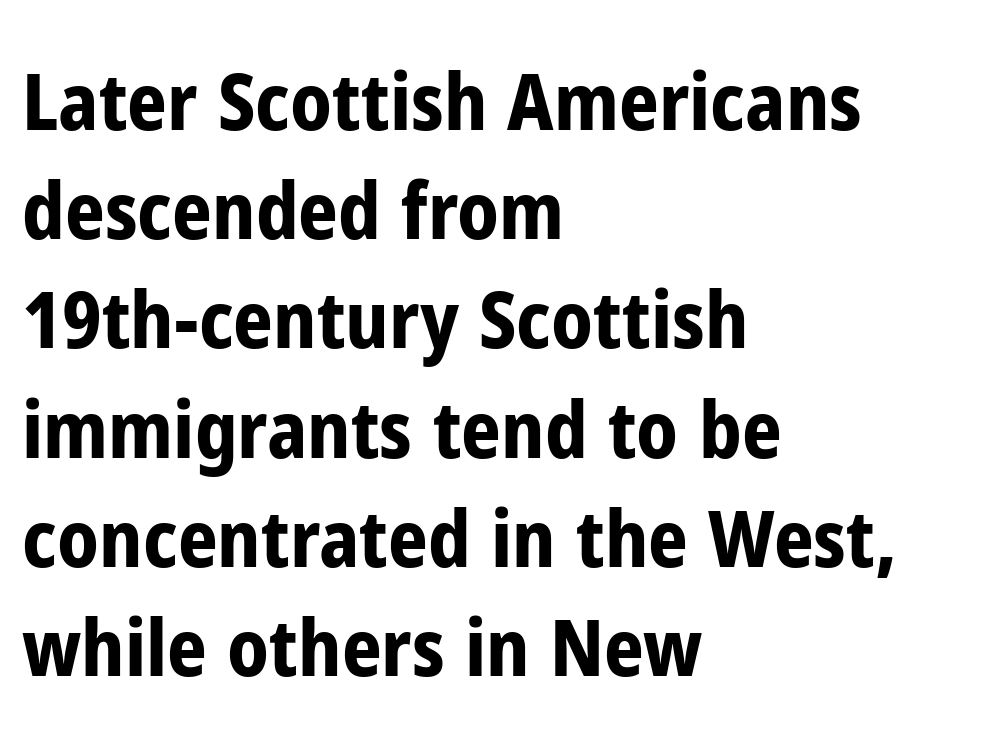
{"serif": "no", "italic": "no", "bold": "yes", "weight": "bold", "width": "condensed", "stroke_contrast": "low", "x_height": "medium", "monospaced": "no", "underline": "no", "align": "left", "line_spacing": "normal", "line_spacing_ratio": 1.4, "letter_spacing": "normal", "letter_spacing_em": 0.0, "glyph_px": 78}
